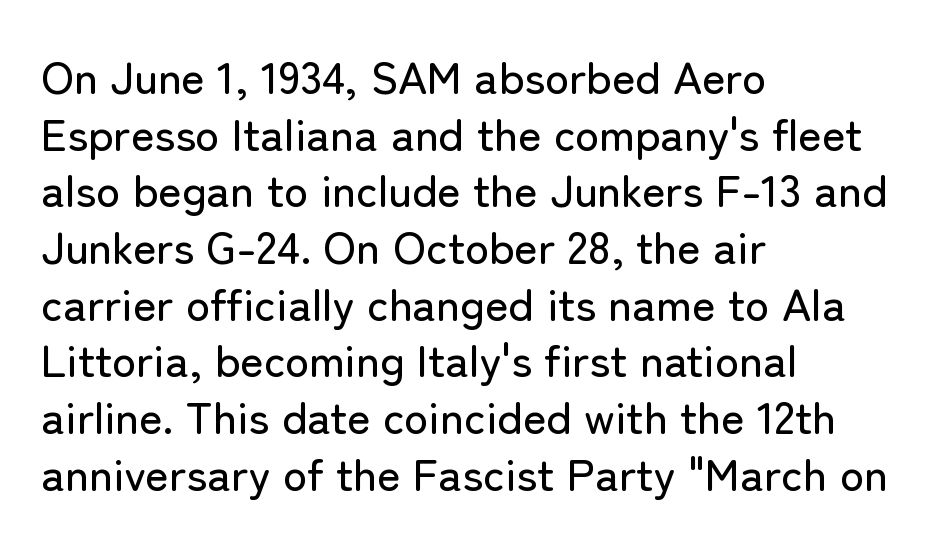
The image shows 45 px sans-serif type, upright; set left-aligned, normal line spacing (1.26x), normal letter spacing, not underlined; low stroke contrast and a medium x-height.
